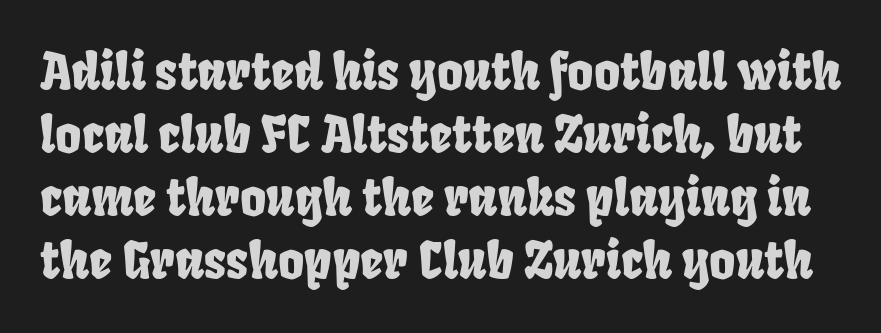
Type without underlining. Regarding leading, the lines here are spaced in the standard way. Regarding serifs, this sample does without them. These lines are rendered in a variable-pitch font. Tracking here is standard; glyphs follow each other at the usual distance.
